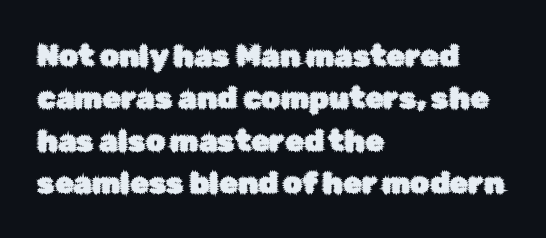
Q: Is the text italic (slanted)? A: No, it is upright.
Q: Is the typeface a serif or a sans-serif typeface? A: Sans-serif.
Q: Is the text underlined? A: No.
Q: How is the paragraph aligned? A: Left-aligned.
Q: Is the spacing between letters normal or unusually wide? A: Normal.
Q: Is the spacing between lines tight, normal or loose? A: Normal.
Q: Width (condensed, normal, or wide)? A: Normal.
Q: Stroke contrast? A: Low.
Q: x-height? A: Medium.
Q: Monospaced? A: No.
